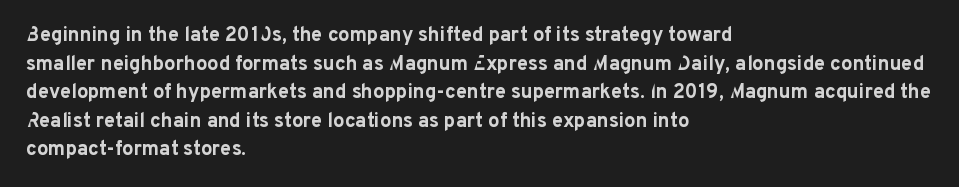
Q: Is the text bold? A: Yes.
Q: Is the text italic (slanted)? A: No, it is upright.
Q: Is the text underlined? A: No.
Q: How is the paragraph aligned? A: Left-aligned.
Q: Is the spacing between letters normal or unusually wide? A: Normal.
Q: Is the spacing between lines tight, normal or loose? A: Normal.
